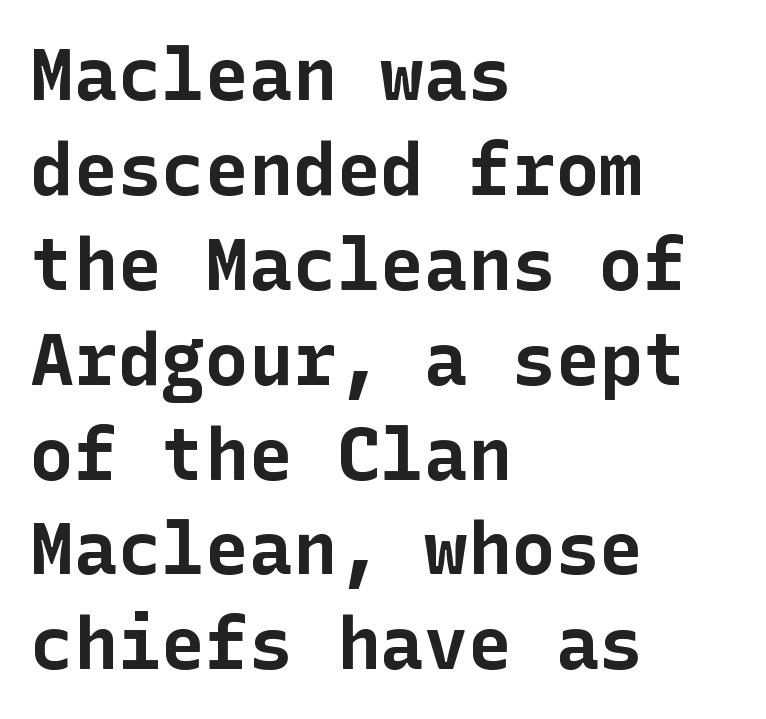
{"serif": "no", "italic": "no", "bold": "yes", "weight": "bold", "width": "normal", "stroke_contrast": "low", "x_height": "medium", "underline": "no", "align": "left", "line_spacing": "normal", "line_spacing_ratio": 1.3, "letter_spacing": "normal", "letter_spacing_em": 0.0, "glyph_px": 73}
